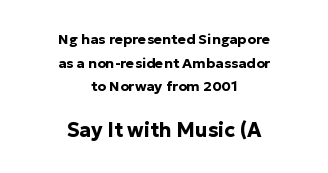
The image shows 20 px bold type, upright; set centered, normal line spacing (1.69x), normal letter spacing, not underlined; the second (bottom) block is 1.43x larger.
